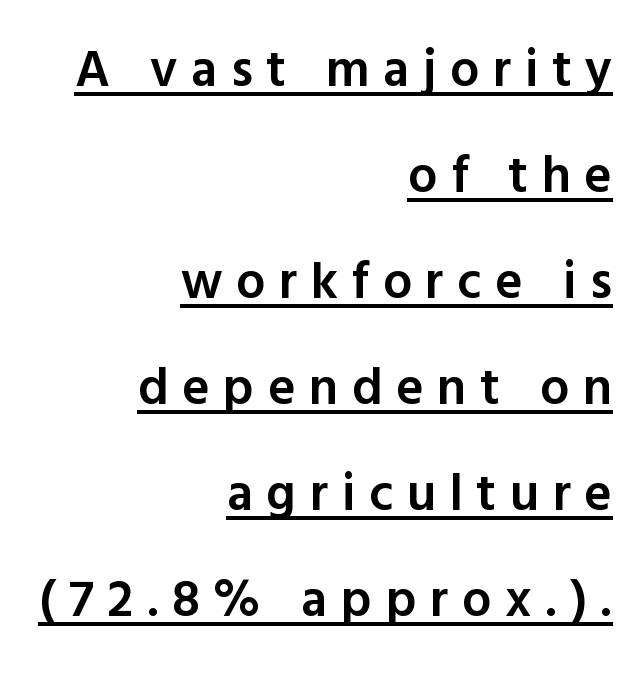
{"serif": "no", "italic": "no", "bold": "semi", "weight": "semibold", "width": "normal", "x_height": "medium", "monospaced": "no", "underline": "yes", "align": "right", "line_spacing": "loose", "line_spacing_ratio": 2.04, "letter_spacing": "wide", "letter_spacing_em": 0.26, "glyph_px": 52}
